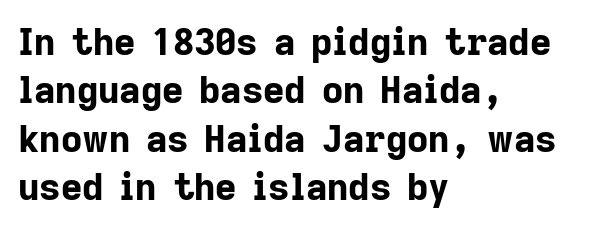
Check under the words: just untouched page. There is no visible air inserted between adjacent glyphs. Note the varied advance widths — an 'i' is clearly narrower than an 'm'. What kind of face is this? One without serifs — a sans.
